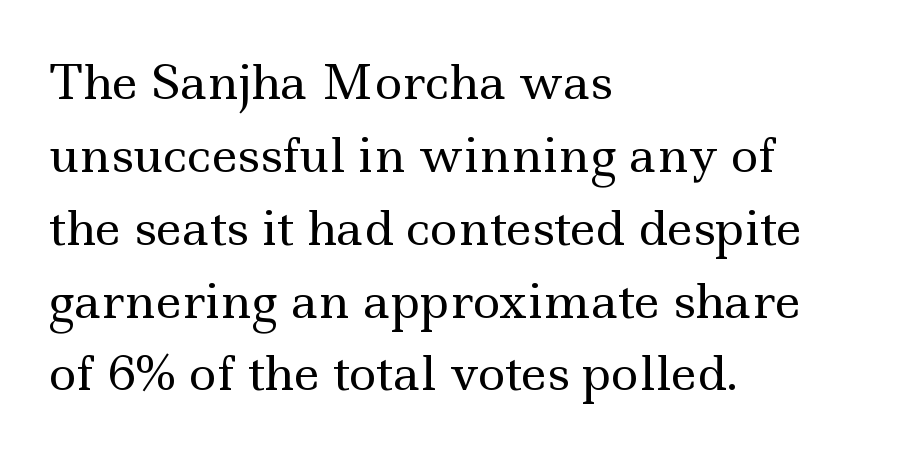
Nothing unusual about the tracking: characters are spaced as the font intends. I'd call this a serif setting — the letters wear small feet. The rendering anchors every line to the left-hand side. This sample has the flowing, uneven cadence of proportional lettering.
